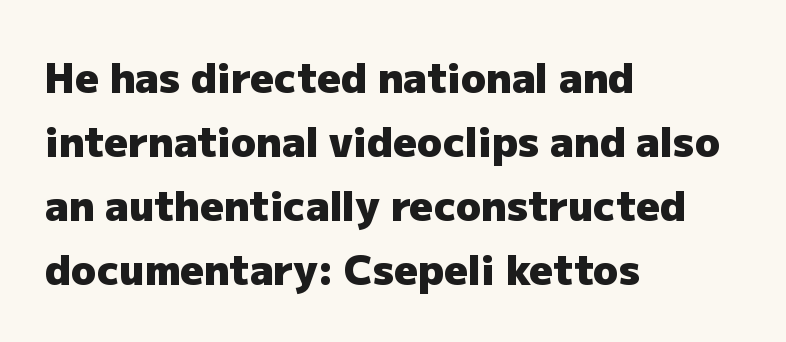
{"serif": "no", "italic": "no", "bold": "yes", "weight": "heavy", "width": "normal", "stroke_contrast": "low", "x_height": "medium", "monospaced": "no", "underline": "no", "align": "left", "line_spacing": "normal", "line_spacing_ratio": 1.56, "letter_spacing": "normal", "letter_spacing_em": 0.0, "glyph_px": 41}
